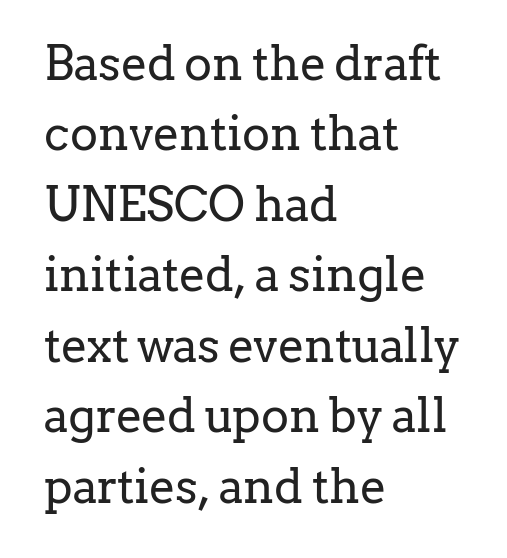
{"serif": "yes", "italic": "no", "bold": "no", "weight": "regular", "width": "normal", "stroke_contrast": "low", "x_height": "medium", "monospaced": "no", "underline": "no", "align": "left", "line_spacing": "normal", "line_spacing_ratio": 1.5, "letter_spacing": "normal", "letter_spacing_em": 0.0, "glyph_px": 47}
